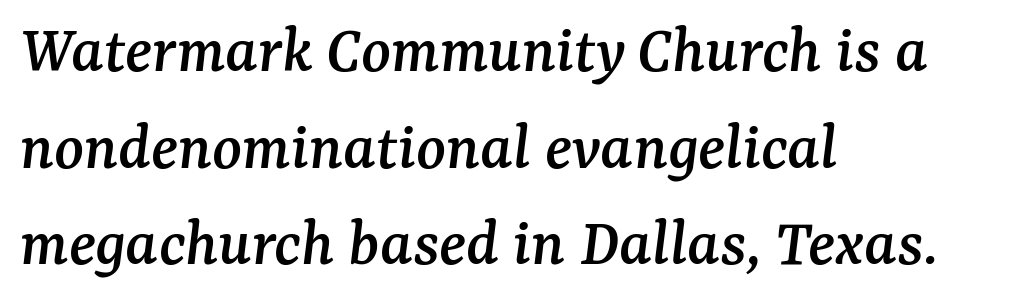
{"serif": "yes", "italic": "yes", "lean": "right", "slant_degrees": 7, "width": "normal", "stroke_contrast": "medium", "x_height": "medium", "monospaced": "no", "underline": "no", "align": "left", "line_spacing": "normal", "line_spacing_ratio": 1.4, "letter_spacing": "normal", "letter_spacing_em": 0.0, "glyph_px": 69}
